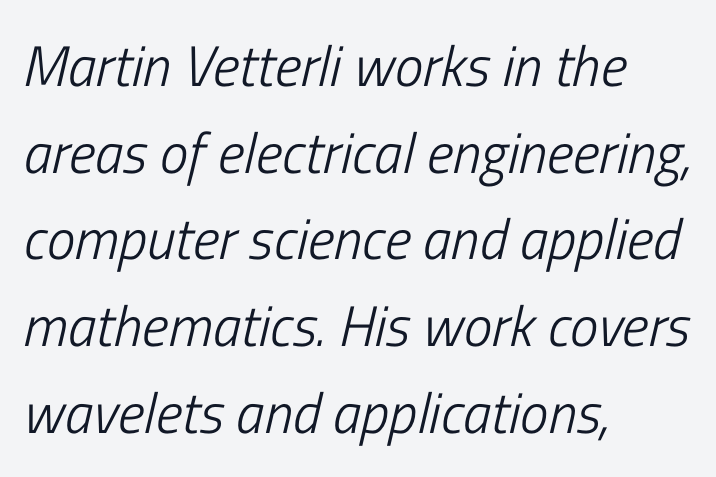
Q: Is the text bold? A: No.
Q: Is the text italic (slanted)? A: Yes, it leans right by about 13 degrees.
Q: Is the text underlined? A: No.
Q: How is the paragraph aligned? A: Left-aligned.
Q: Is the spacing between letters normal or unusually wide? A: Normal.
Q: Is the spacing between lines tight, normal or loose? A: Normal.
Q: Width (condensed, normal, or wide)? A: Condensed.
Q: Stroke contrast? A: Low.
Q: x-height? A: Medium.
Q: Monospaced? A: No.
